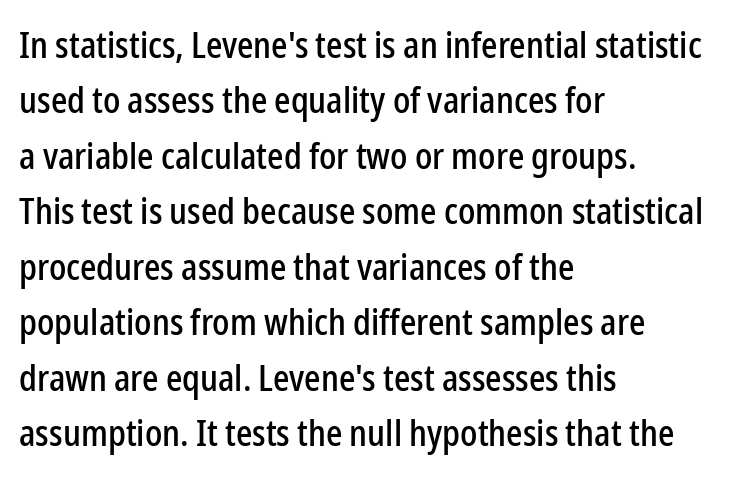
Q: Is the text italic (slanted)? A: No, it is upright.
Q: Is the typeface a serif or a sans-serif typeface? A: Sans-serif.
Q: Is the text underlined? A: No.
Q: How is the paragraph aligned? A: Left-aligned.
Q: Is the spacing between letters normal or unusually wide? A: Normal.
Q: Is the spacing between lines tight, normal or loose? A: Normal.
Q: Width (condensed, normal, or wide)? A: Condensed.
Q: Stroke contrast? A: Low.
Q: x-height? A: Medium.
Q: Monospaced? A: No.
